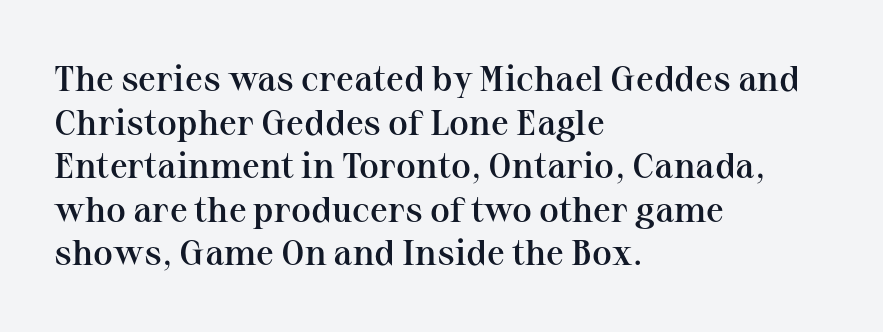
These lines are rendered in a variable-pitch font. Anything drawn beneath the words? Only blank space. You can tell it's not italic because the verticals are truly vertical. In terms of letterform style, serifs are clearly present.
